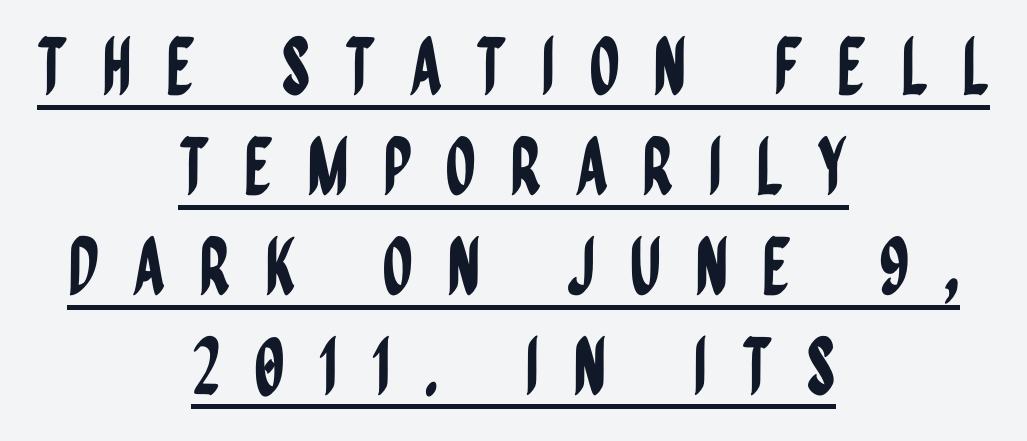
The image shows 78 px condensed sans-serif type, upright; set centered, normal line spacing (1.28x), unusually wide letter spacing (+0.43 em), underlined; low stroke contrast and a large x-height.
